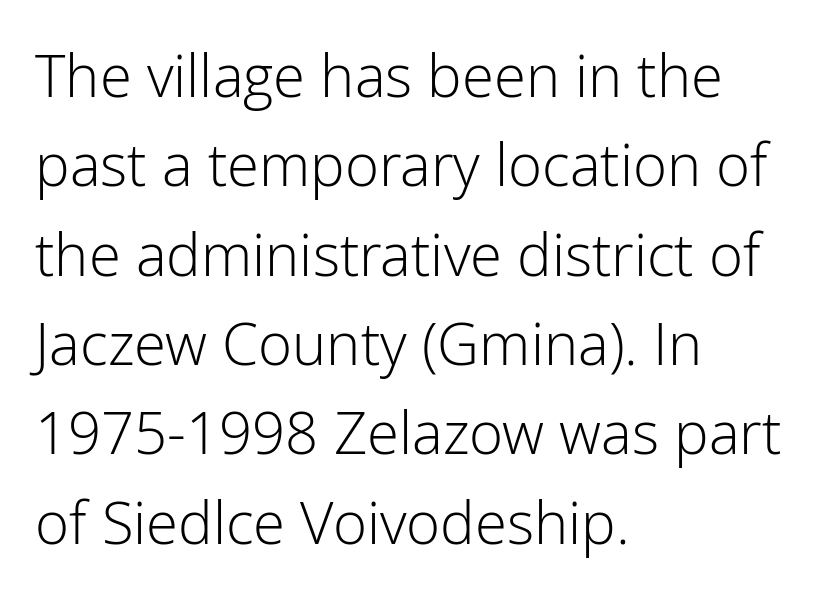
Q: Is the text bold? A: No.
Q: Is the text italic (slanted)? A: No, it is upright.
Q: Is the typeface a serif or a sans-serif typeface? A: Sans-serif.
Q: Is the text underlined? A: No.
Q: How is the paragraph aligned? A: Left-aligned.
Q: Is the spacing between letters normal or unusually wide? A: Normal.
Q: Is the spacing between lines tight, normal or loose? A: Normal.
Q: Width (condensed, normal, or wide)? A: Normal.
Q: Stroke contrast? A: Low.
Q: x-height? A: Medium.
Q: Monospaced? A: No.
